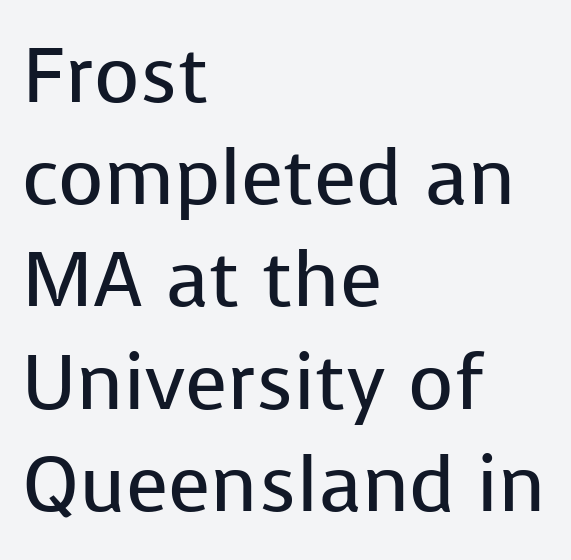
Q: Is the text bold? A: No.
Q: Is the text italic (slanted)? A: No, it is upright.
Q: Is the typeface a serif or a sans-serif typeface? A: Sans-serif.
Q: Is the text underlined? A: No.
Q: How is the paragraph aligned? A: Left-aligned.
Q: Is the spacing between letters normal or unusually wide? A: Normal.
Q: Is the spacing between lines tight, normal or loose? A: Normal.
Q: Width (condensed, normal, or wide)? A: Normal.
Q: Stroke contrast? A: Low.
Q: x-height? A: Medium.
Q: Monospaced? A: No.
